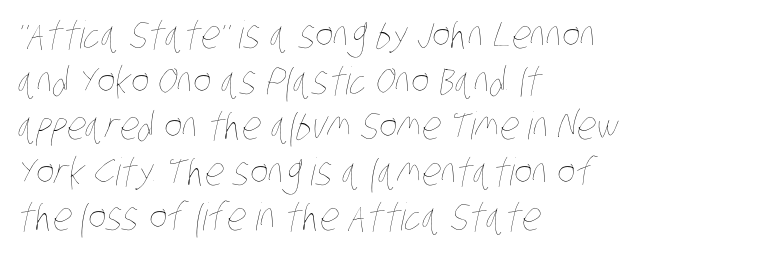
The image shows 38 px thin, condensed type; set left-aligned, line spacing 1.2x, normal letter spacing, not underlined; low stroke contrast and a large x-height.
